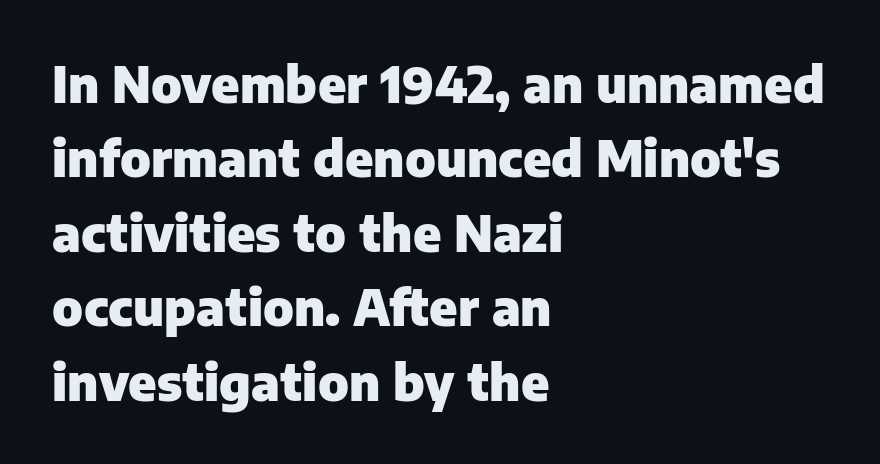
Letter spacing: default. This sample has the flowing, uneven cadence of proportional lettering. A full-strength bold gives these letters their thick strokes. Does the type have serifs? No, each stem ends abruptly. Does the copy run flush right? No — it runs flush left. This is the regular roman posture of the typeface.
